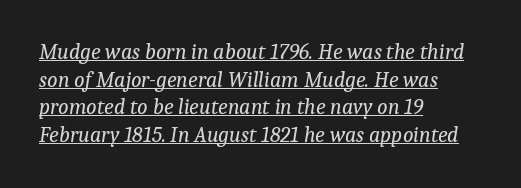
{"italic": "yes", "lean": "right", "slant_degrees": 9, "bold": "no", "underline": "yes", "align": "left", "line_spacing": "normal", "line_spacing_ratio": 1.26, "letter_spacing": "normal", "letter_spacing_em": 0.0, "glyph_px": 22}
